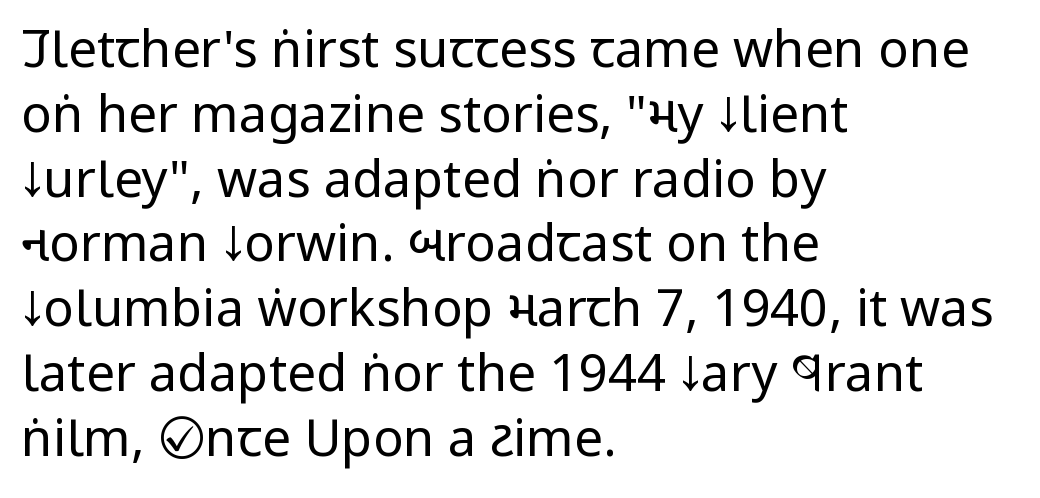
Q: Is the text bold? A: No.
Q: Is the text italic (slanted)? A: No, it is upright.
Q: Is the typeface a serif or a sans-serif typeface? A: Sans-serif.
Q: Is the text underlined? A: No.
Q: How is the paragraph aligned? A: Left-aligned.
Q: Is the spacing between letters normal or unusually wide? A: Normal.
Q: Is the spacing between lines tight, normal or loose? A: Normal.
Q: Width (condensed, normal, or wide)? A: Condensed.
Q: Stroke contrast? A: Low.
Q: x-height? A: Large.
Q: Monospaced? A: No.
